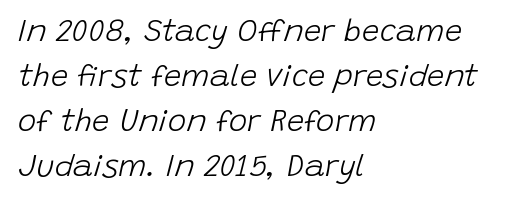
The image shows 31 px light type, italic (leaning right); set left-aligned, normal line spacing (1.45x), normal letter spacing, not underlined; low stroke contrast and a large x-height.
